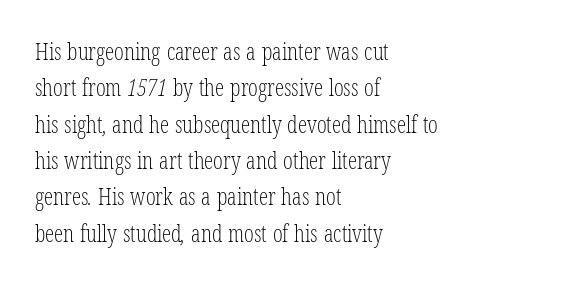
The image shows 23 px text type; set left-aligned, normal line spacing (1.58x), normal letter spacing, not underlined.
